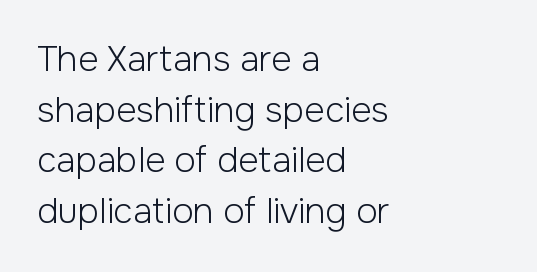
{"serif": "no", "italic": "no", "bold": "no", "weight": "light", "width": "normal", "stroke_contrast": "low", "x_height": "medium", "monospaced": "no", "underline": "no", "align": "left", "line_spacing": "normal", "line_spacing_ratio": 1.45, "letter_spacing": "normal", "letter_spacing_em": 0.0, "glyph_px": 35}
